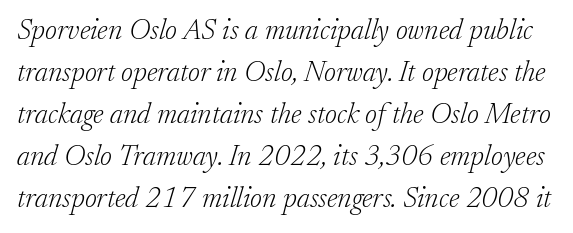
The gap between lines stays unmarked. Bold? No — there's no thickening of the strokes. Character widths vary here, with narrow letters taking less room than wide ones. Each letter's strokes conclude with small projecting serifs. The space between consecutive lines is moderate.
